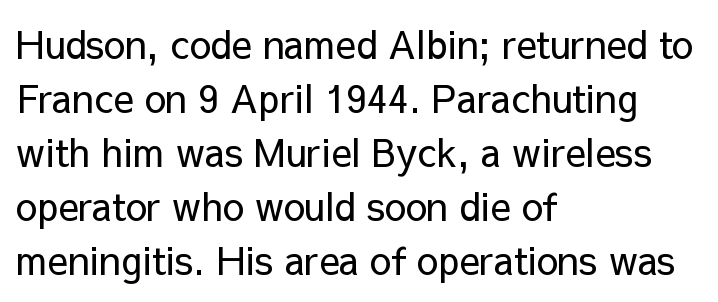
{"serif": "no", "italic": "no", "bold": "no", "weight": "regular", "width": "normal", "stroke_contrast": "low", "x_height": "medium", "monospaced": "no", "underline": "no", "align": "left", "line_spacing": "normal", "line_spacing_ratio": 1.42, "letter_spacing": "normal", "letter_spacing_em": 0.0, "glyph_px": 38}
